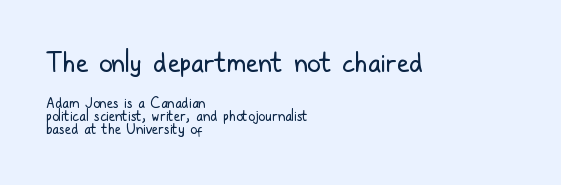
Each word holds together tightly as a unit, with standard inter-letter gaps. The block sitting higher on the canvas is the one with enlarged characters. The type sits square on the baseline with zero lean. If you drew a ruler down the left edge, every line would touch it.
